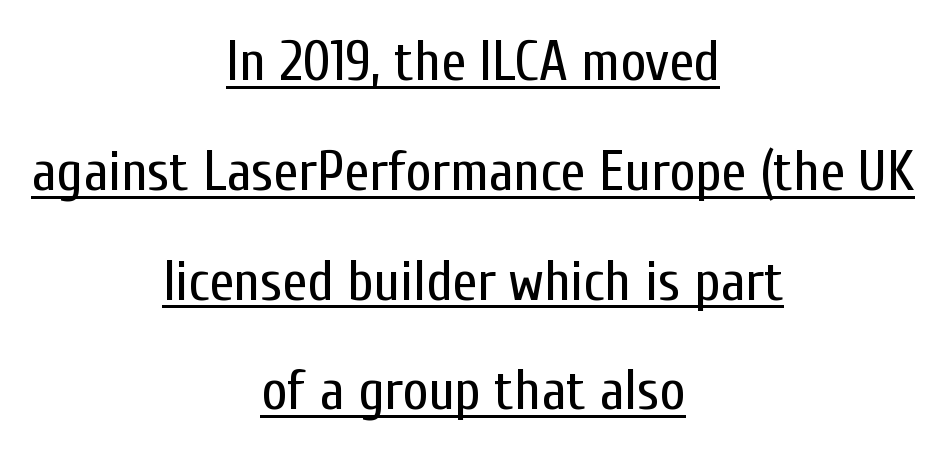
{"serif": "no", "italic": "no", "bold": "no", "weight": "regular", "width": "condensed", "stroke_contrast": "low", "x_height": "medium", "monospaced": "no", "underline": "yes", "align": "center", "line_spacing": "loose", "line_spacing_ratio": 1.96, "letter_spacing": "normal", "letter_spacing_em": 0.0, "glyph_px": 56}
